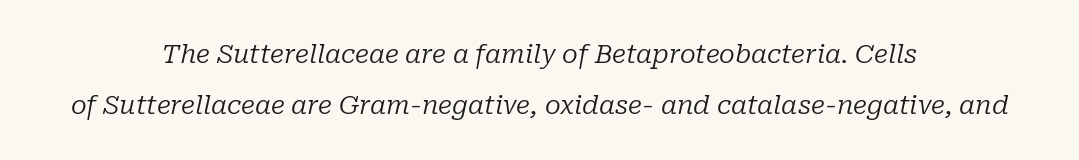
The image shows 26 px text type, italic (leaning right); set centered, loose line spacing (1.98x), normal letter spacing, not underlined.
